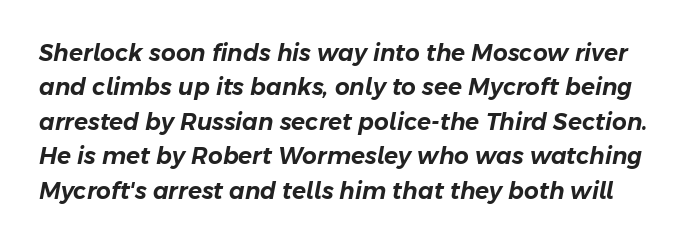
{"italic": "yes", "lean": "right", "slant_degrees": 11, "underline": "no", "line_spacing": "normal", "line_spacing_ratio": 1.5, "letter_spacing": "normal", "letter_spacing_em": 0.0, "glyph_px": 23}
